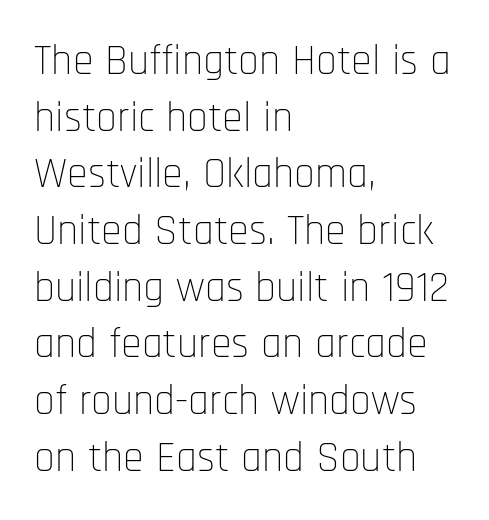
{"serif": "no", "italic": "no", "bold": "no", "weight": "thin", "width": "condensed", "stroke_contrast": "low", "x_height": "large", "monospaced": "no", "underline": "no", "align": "left", "line_spacing": "normal", "line_spacing_ratio": 1.35, "letter_spacing": "normal", "letter_spacing_em": 0.0, "glyph_px": 42}
